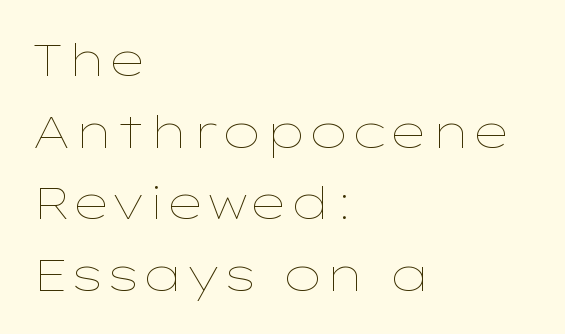
The image shows 45 px thin, wide type, upright; set left-aligned, normal line spacing (1.59x), normal letter spacing, not underlined; low stroke contrast and a medium x-height.
